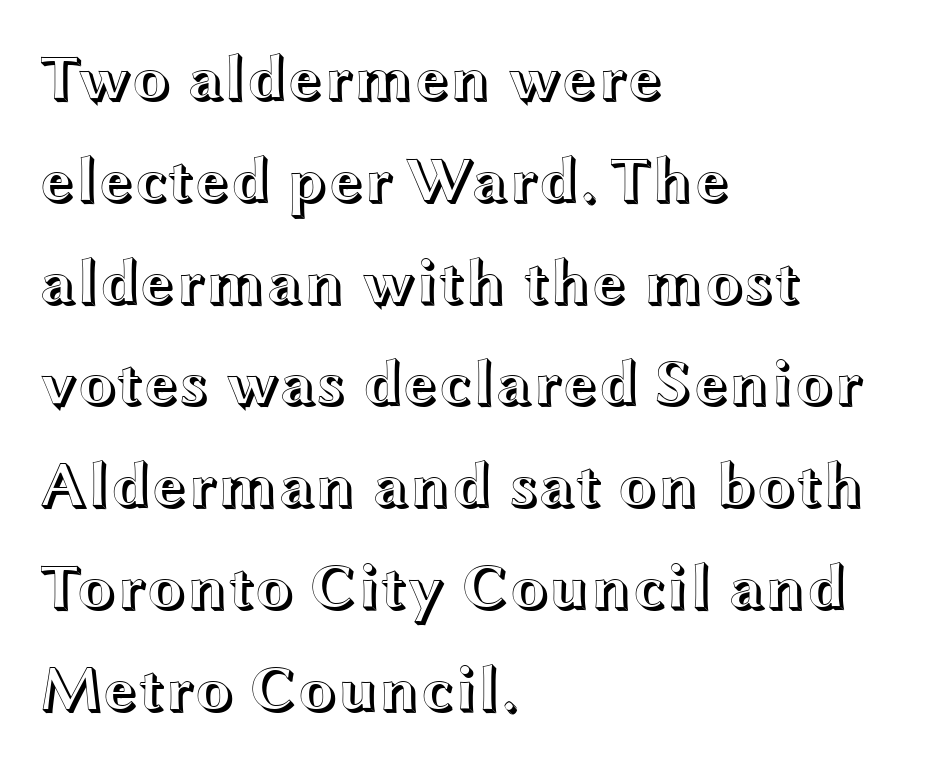
{"italic": "no", "width": "wide", "x_height": "medium", "monospaced": "no", "underline": "no", "align": "left", "line_spacing": "normal", "line_spacing_ratio": 1.59, "letter_spacing": "normal", "letter_spacing_em": 0.0, "glyph_px": 64}
